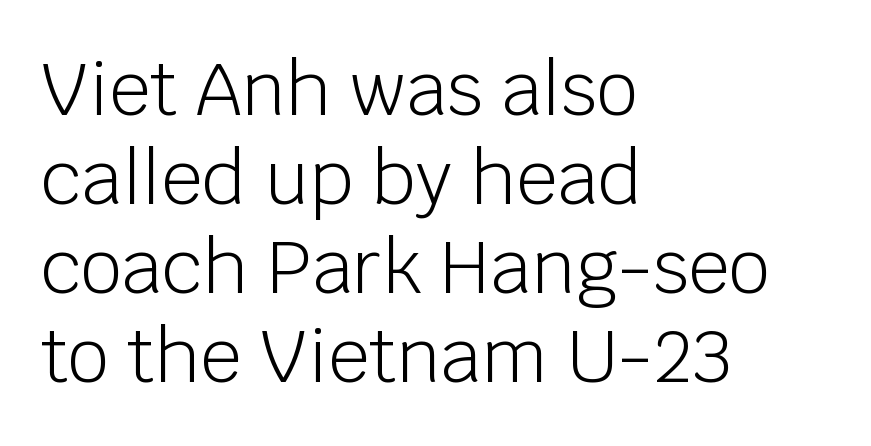
{"serif": "no", "italic": "no", "bold": "no", "weight": "light", "width": "normal", "stroke_contrast": "low", "x_height": "large", "monospaced": "no", "underline": "no", "align": "left", "line_spacing_ratio": 1.22, "letter_spacing": "normal", "letter_spacing_em": 0.0, "glyph_px": 73}
